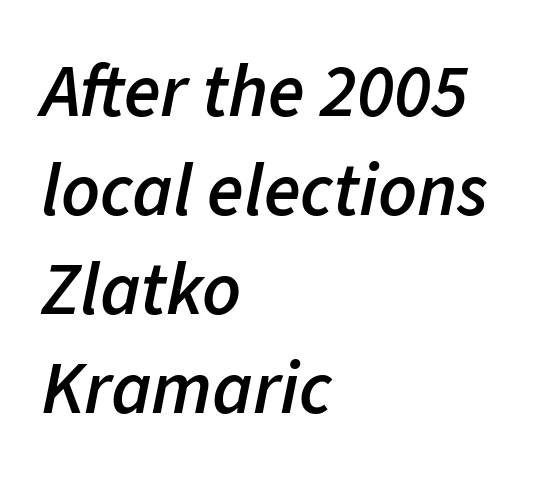
Horizontal bands of white between lines are of average thickness. Spacing between characters is what you'd get straight out of the box. The passage shown is semibold, sitting just below true bold. The paragraph has a hard left edge and a soft right edge. Every character sits at an angle, as italics do. Do the characters align in a grid? No, the font is proportional.
